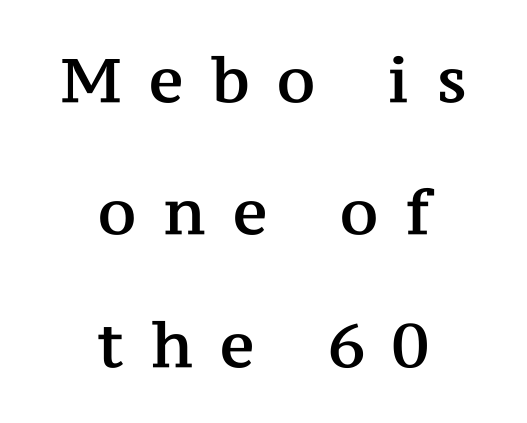
The image shows 61 px serif type, upright; set centered, loose line spacing (2.17x), unusually wide letter spacing (+0.46 em), not underlined; medium stroke contrast and a medium x-height.
